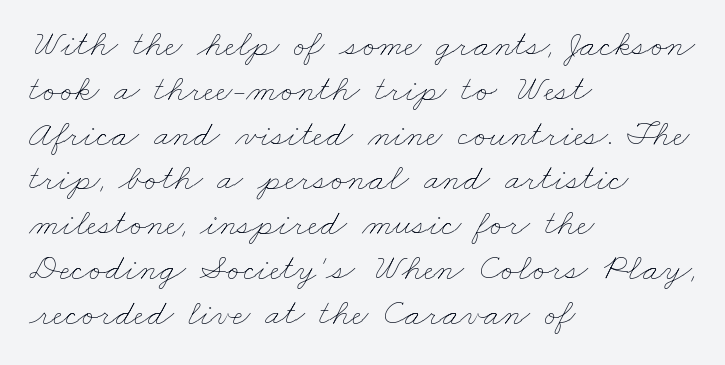
Is the stroke heavy? The answer is a plain regular-or-lighter. Think of a printed novel: that variable character pitch is what you see here. Where is the straight margin? On the left. Is the letter spacing exaggerated? No — it looks like the ordinary default. Honestly, there is no underline to notice here at all.
